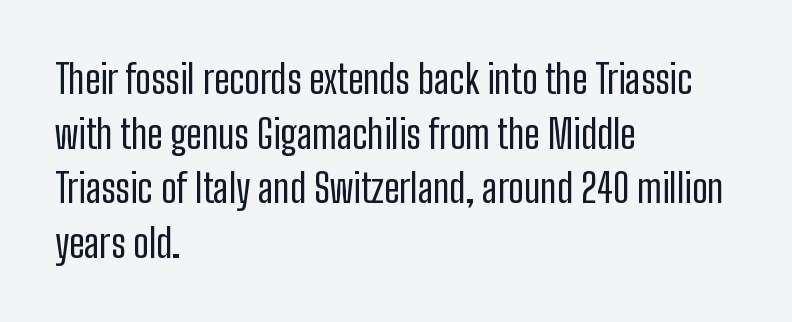
Q: Is the text bold? A: No.
Q: Is the text italic (slanted)? A: No, it is upright.
Q: Is the typeface a serif or a sans-serif typeface? A: Sans-serif.
Q: Is the text underlined? A: No.
Q: How is the paragraph aligned? A: Left-aligned.
Q: Is the spacing between letters normal or unusually wide? A: Normal.
Q: Is the spacing between lines tight, normal or loose? A: Normal.
Q: Width (condensed, normal, or wide)? A: Condensed.
Q: Stroke contrast? A: Low.
Q: x-height? A: Medium.
Q: Monospaced? A: No.
